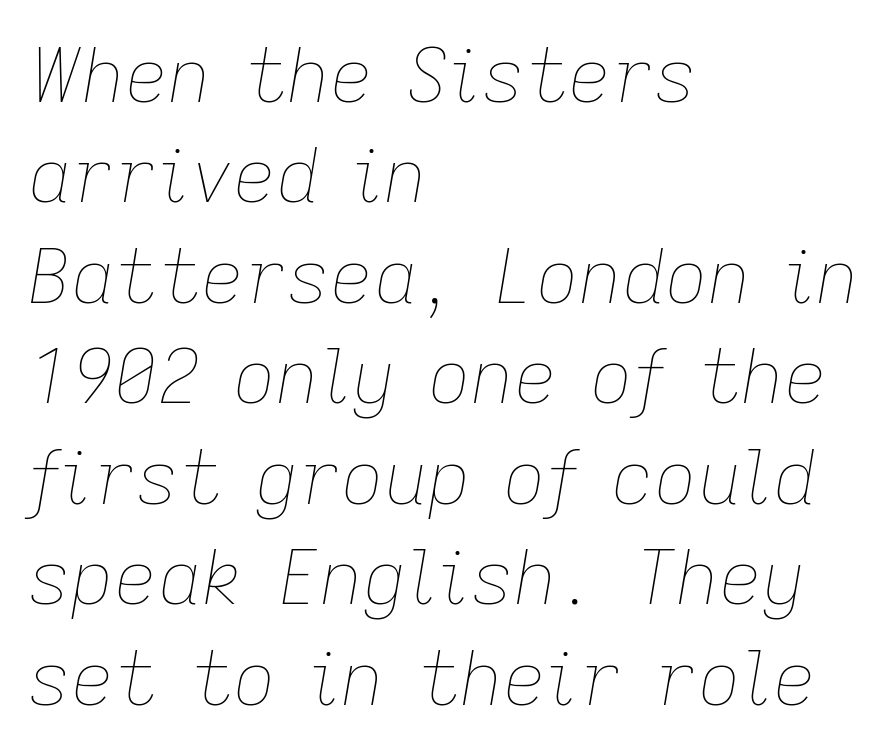
The image shows 75 px thin type, italic (leaning right); set left-aligned, normal line spacing (1.34x), normal letter spacing, not underlined; low stroke contrast and a medium x-height.
